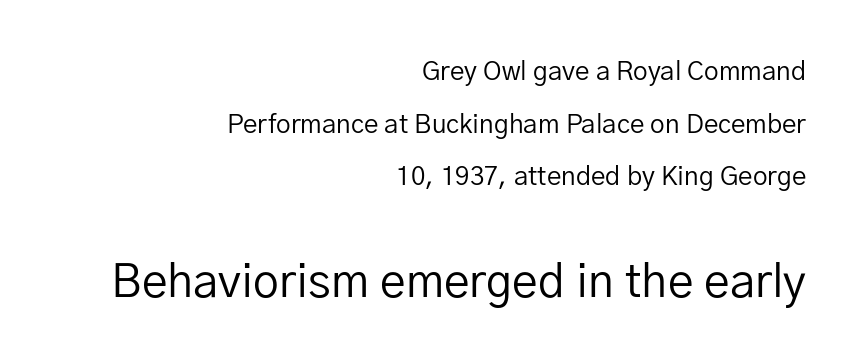
The image shows 46 px regular-weight sans-serif type, upright; set right-aligned, loose line spacing (2.02x), normal letter spacing, not underlined; the second (bottom) block is 1.77x larger; low stroke contrast and a medium x-height.
